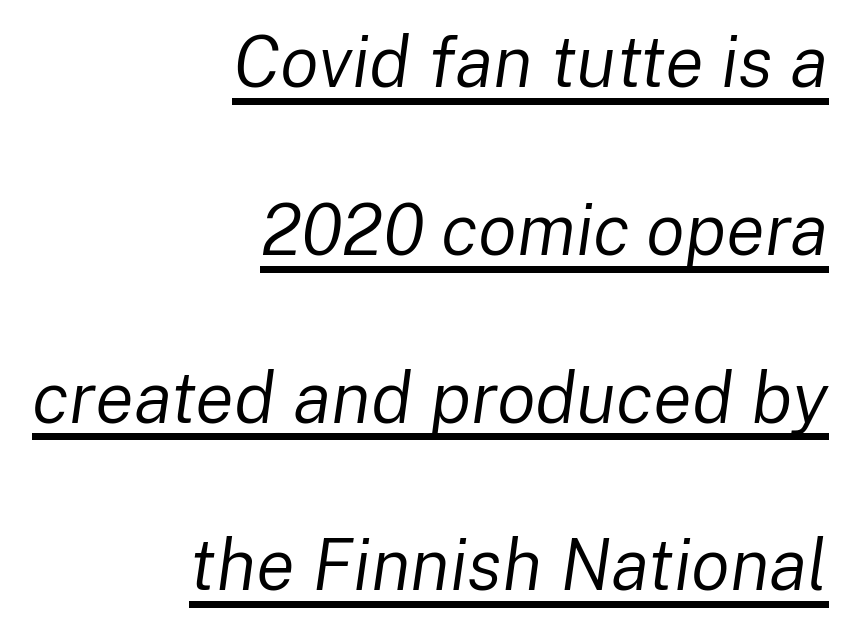
A great deal of white space separates one row of letters from the next. In designer terms, the underline attribute is active on this setting. Words appear dense and cohesive because spacing is normal. One-word summary of the alignment: right. The strokes are not fattened; the text isn't bold. This sample has the flowing, uneven cadence of proportional lettering.
